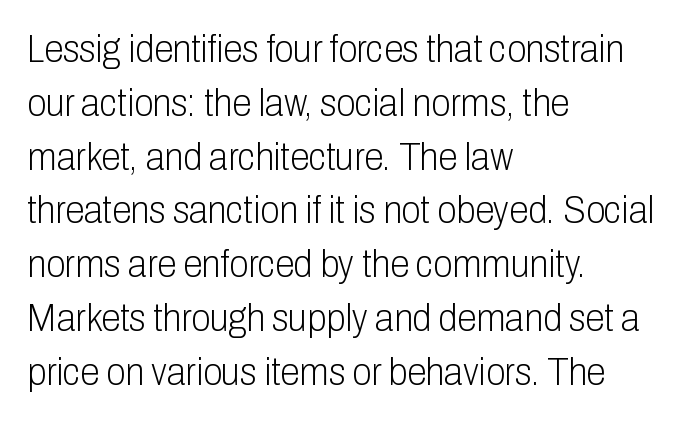
The typography opts for an upright posture over an oblique one. The text block is weighted toward the left margin, trailing off unevenly rightward. The font sits on the lighter half of the weight spectrum, regular included. The designer left line spacing at the default. Unlike a traditional serif, this face leaves its strokes unadorned.
